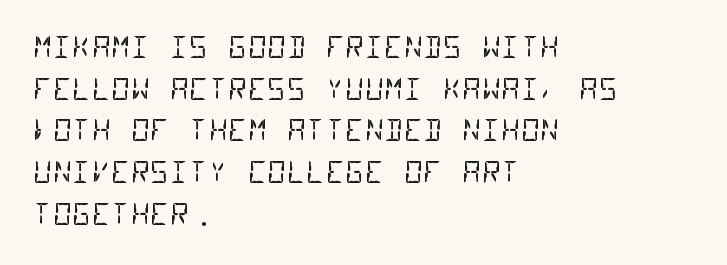
{"serif": "no", "bold": "no", "weight": "regular", "width": "condensed", "stroke_contrast": "low", "x_height": "large", "monospaced": "yes", "underline": "no", "align": "left", "line_spacing": "normal", "line_spacing_ratio": 1.39, "letter_spacing": "normal", "letter_spacing_em": 0.0, "glyph_px": 30}
